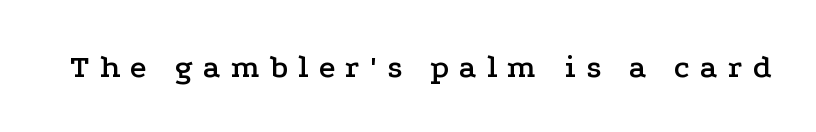
Q: Is the text italic (slanted)? A: No, it is upright.
Q: Is the typeface a serif or a sans-serif typeface? A: Serif.
Q: Is the text underlined? A: No.
Q: Is the spacing between letters normal or unusually wide? A: Unusually wide.
Q: Width (condensed, normal, or wide)? A: Wide.
Q: Stroke contrast? A: Low.
Q: x-height? A: Medium.
Q: Monospaced? A: No.
